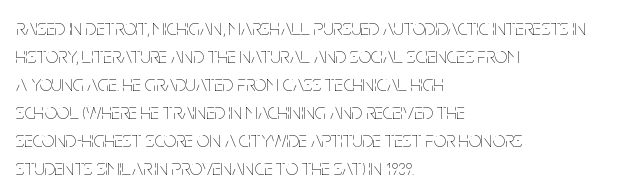
Q: Is the text bold? A: No.
Q: Is the text italic (slanted)? A: No, it is upright.
Q: Is the text underlined? A: No.
Q: How is the paragraph aligned? A: Left-aligned.
Q: Is the spacing between letters normal or unusually wide? A: Normal.
Q: Is the spacing between lines tight, normal or loose? A: Normal.
